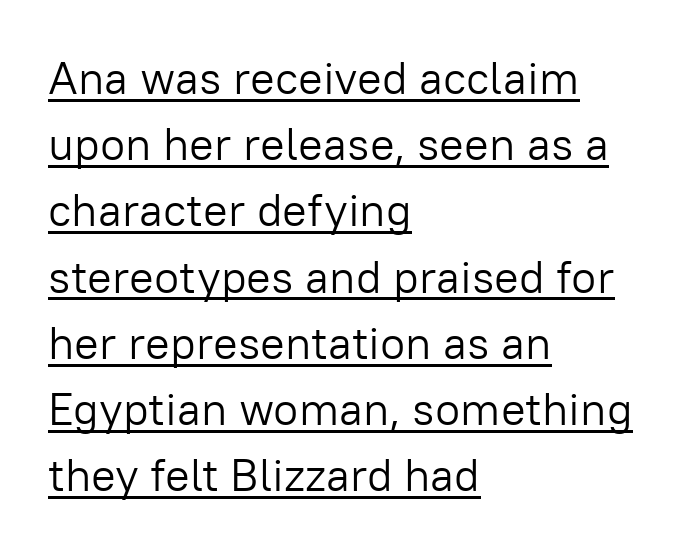
The image shows 46 px light sans-serif type, upright; set left-aligned, normal line spacing (1.44x), normal letter spacing, underlined; low stroke contrast and a medium x-height.
